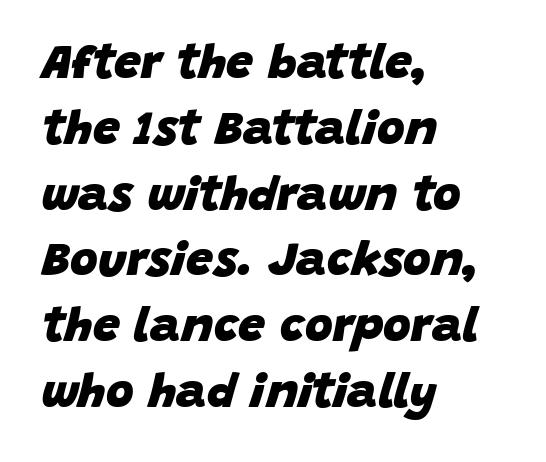
{"italic": "yes", "lean": "right", "slant_degrees": 15, "bold": "yes", "weight": "heavy", "width": "normal", "stroke_contrast": "low", "x_height": "large", "monospaced": "no", "underline": "no", "align": "left", "line_spacing": "normal", "line_spacing_ratio": 1.37, "letter_spacing": "normal", "letter_spacing_em": 0.0, "glyph_px": 48}
